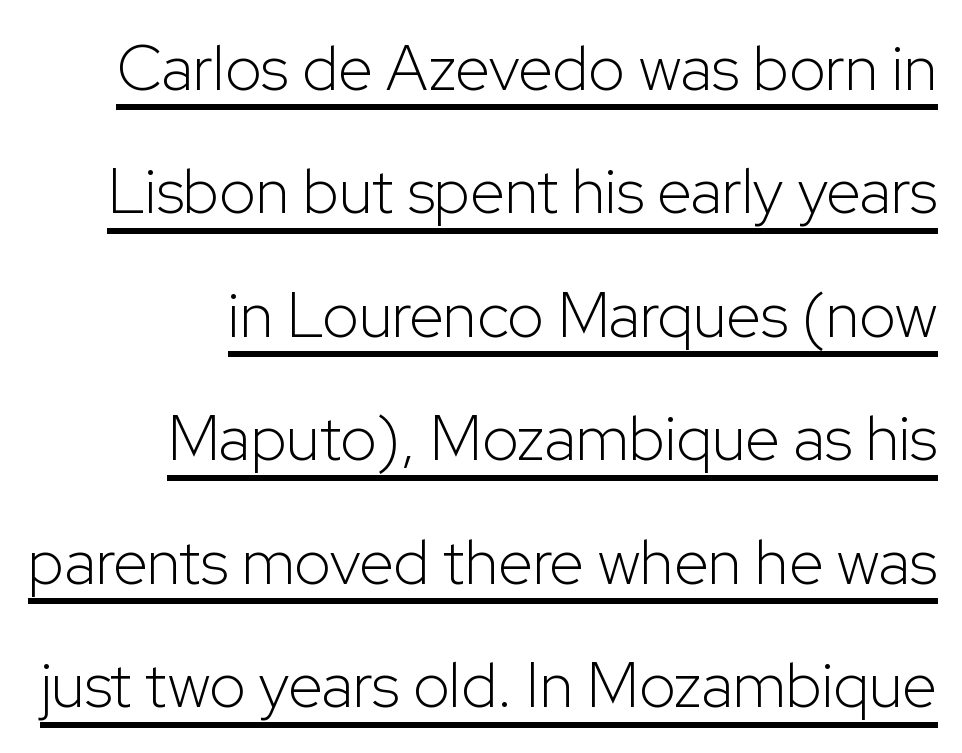
Q: Is the text bold? A: No.
Q: Is the text italic (slanted)? A: No, it is upright.
Q: Is the typeface a serif or a sans-serif typeface? A: Sans-serif.
Q: Is the text underlined? A: Yes.
Q: How is the paragraph aligned? A: Right-aligned.
Q: Is the spacing between letters normal or unusually wide? A: Normal.
Q: Is the spacing between lines tight, normal or loose? A: Loose.
Q: Width (condensed, normal, or wide)? A: Normal.
Q: Stroke contrast? A: Low.
Q: x-height? A: Medium.
Q: Monospaced? A: No.
